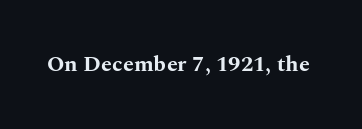
Short note: letters normally spaced. Words float on clear page, feet unadorned. The letters stand upright; this is a roman face. Heavy, bold letterforms.
